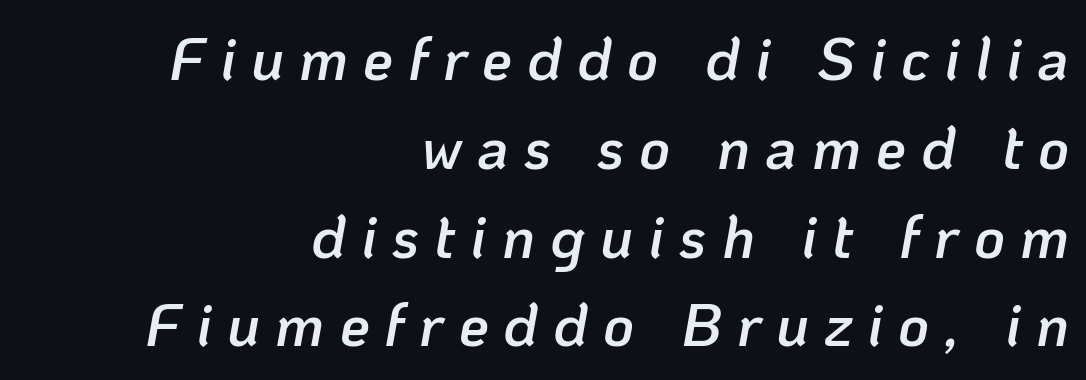
Q: Is the text bold? A: Semi-bold.
Q: Is the text italic (slanted)? A: Yes, it leans right by about 10 degrees.
Q: Is the text underlined? A: No.
Q: How is the paragraph aligned? A: Right-aligned.
Q: Is the spacing between letters normal or unusually wide? A: Unusually wide.
Q: Is the spacing between lines tight, normal or loose? A: Normal.
Q: Width (condensed, normal, or wide)? A: Normal.
Q: Stroke contrast? A: Low.
Q: x-height? A: Medium.
Q: Monospaced? A: No.
